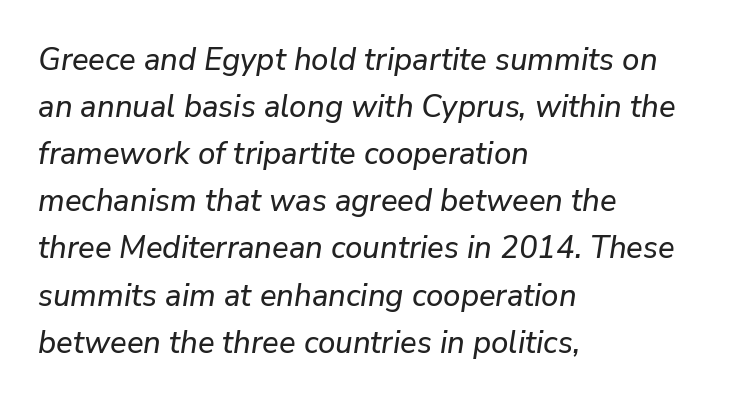
Lines of text with bare space underneath. The type is set solid horizontally, with unmodified tracking. Casual observation: everything's shoved over to the left. Rows of type keep a routine distance in the vertical direction.
